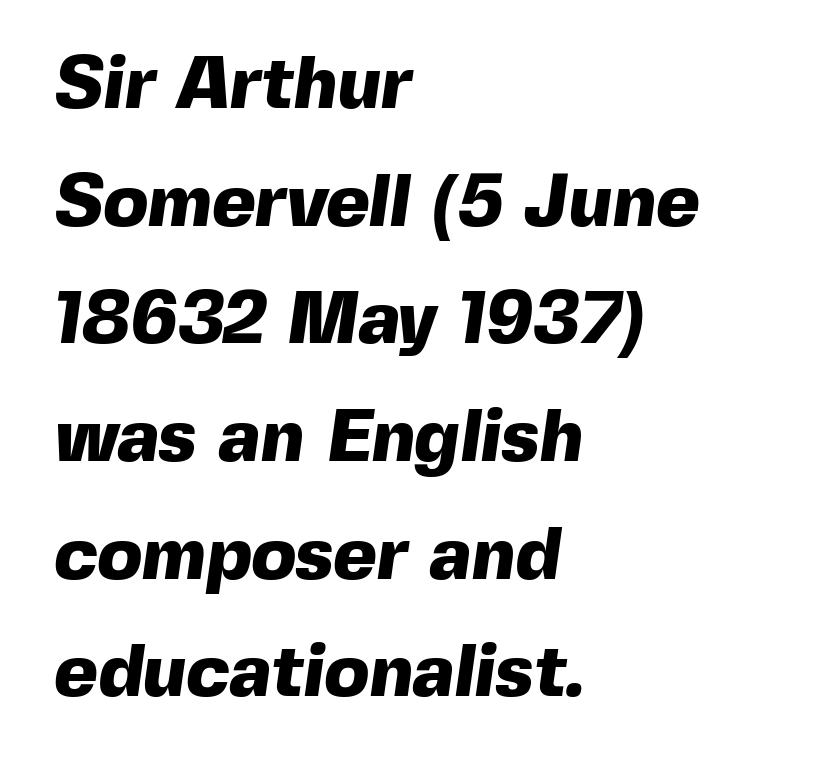
The image shows 74 px heavy sans-serif type; set left-aligned, normal line spacing (1.59x), normal letter spacing, not underlined; a medium x-height.
